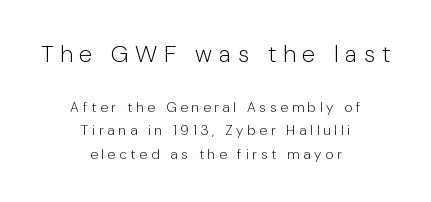
Q: Is the text bold? A: No.
Q: Is the text italic (slanted)? A: No, it is upright.
Q: Is the text underlined? A: No.
Q: How is the paragraph aligned? A: Centered.
Q: Is the spacing between letters normal or unusually wide? A: Unusually wide.
Q: Is the spacing between lines tight, normal or loose? A: Normal.
Q: Which block of text is set in a larger size, the first (top) or the second (bottom)? A: The first (top) one.
